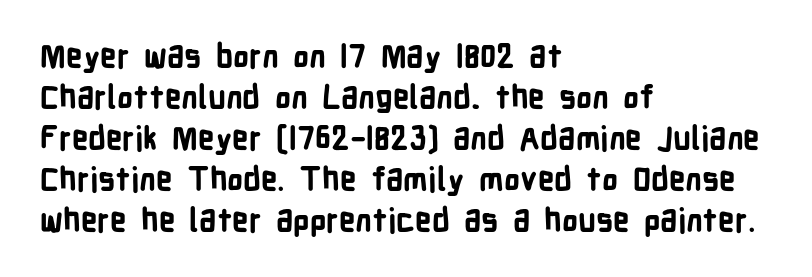
One-word summary of the alignment: left. Anything drawn beneath the words? Only blank space. Proportional: the letters do not fall into vertical columns. To sum up the face: it is a sans, with no serifs.
